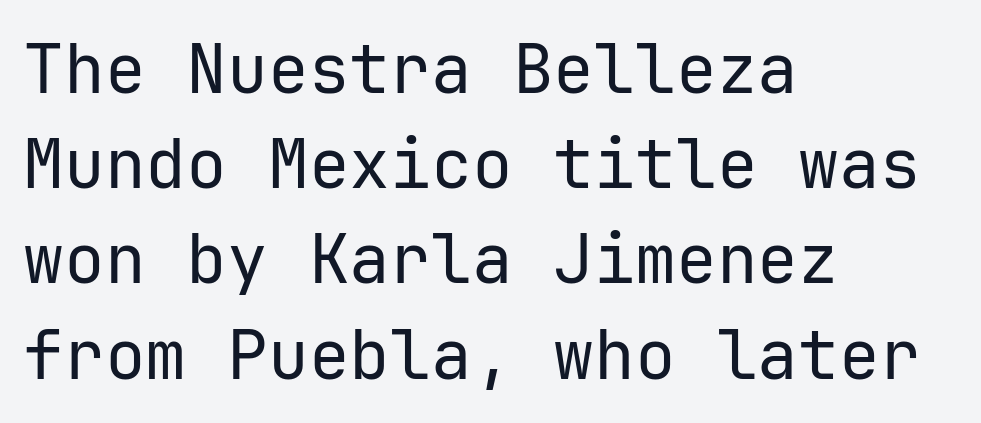
{"serif": "no", "italic": "no", "bold": "no", "weight": "regular", "width": "normal", "stroke_contrast": "low", "x_height": "medium", "monospaced": "yes", "underline": "no", "align": "left", "line_spacing": "normal", "line_spacing_ratio": 1.4, "letter_spacing": "normal", "letter_spacing_em": 0.0, "glyph_px": 68}
